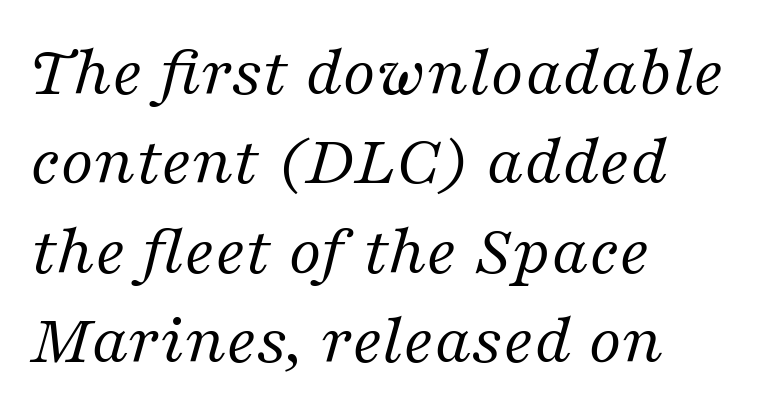
The image shows 72 px regular-weight serif type, italic (leaning right); set left-aligned, line spacing 1.24x, normal letter spacing, not underlined; medium stroke contrast and a medium x-height.
